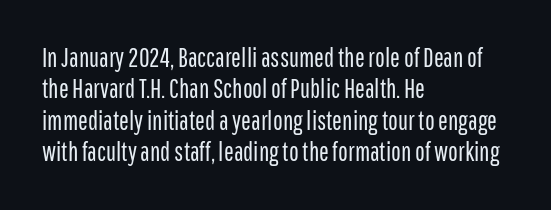
The image shows 26 px text type, upright; set left-aligned, line spacing 1.21x, normal letter spacing, not underlined.
